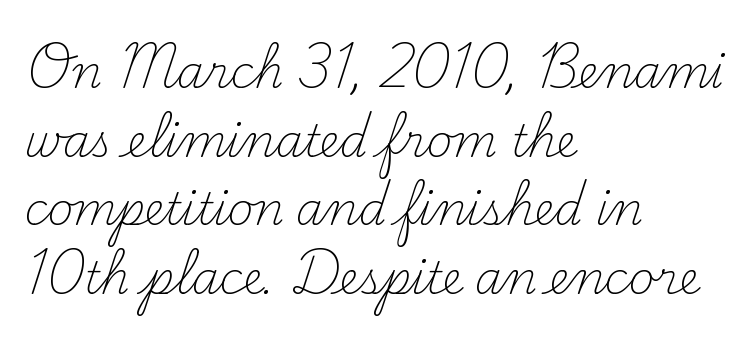
Is the type heavy? It reads as light-to-regular instead. The letters advance in unequal steps, a hallmark of proportional type. Glyph-to-glyph distance matches everyday printed text. Left-aligned paragraph, ragged on the right.
